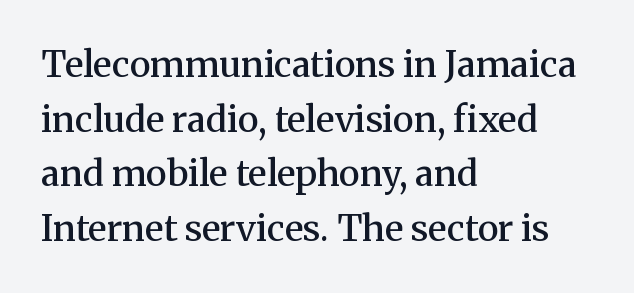
Note: serifs present on the glyphs. Leading: standard. Typeset ragged right — the left edge is the straight one. Looks like regular typesetting: each glyph gets only the width it needs. Its strokes are somewhat broadened, the hallmark of semibold type. Tracking here is standard; glyphs follow each other at the usual distance.
